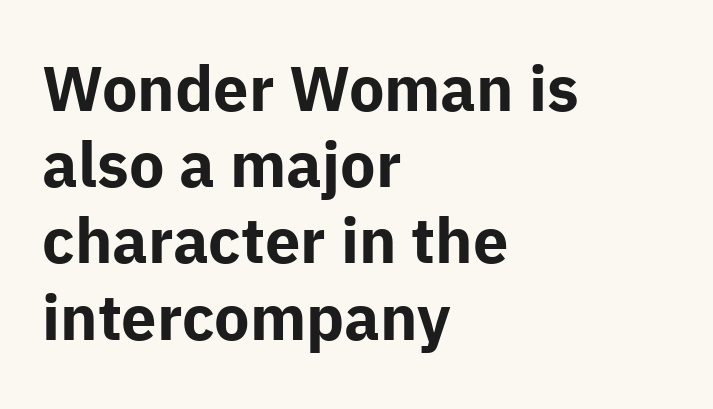
Q: Is the text bold? A: Yes.
Q: Is the text italic (slanted)? A: No, it is upright.
Q: Is the typeface a serif or a sans-serif typeface? A: Sans-serif.
Q: Is the text underlined? A: No.
Q: How is the paragraph aligned? A: Left-aligned.
Q: Is the spacing between letters normal or unusually wide? A: Normal.
Q: Width (condensed, normal, or wide)? A: Normal.
Q: Stroke contrast? A: Low.
Q: x-height? A: Medium.
Q: Monospaced? A: No.
